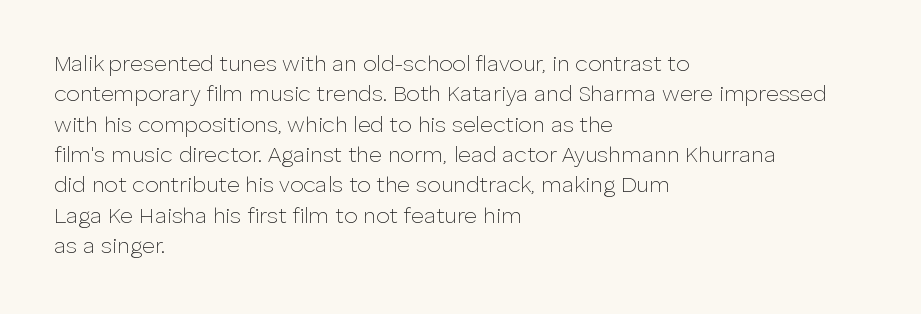
The image shows 22 px text type, upright; set left-aligned, normal line spacing (1.38x), normal letter spacing, not underlined.
